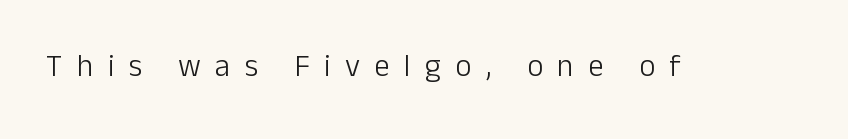
Unlike italic type, these characters show no tilt at all. Is this a fixed-width face? No — the glyphs have proportional, varying widths. Letterform terminals end flat and unadorned throughout the passage. Letter spacing: wide. The strokes are not fattened; the text isn't bold.
